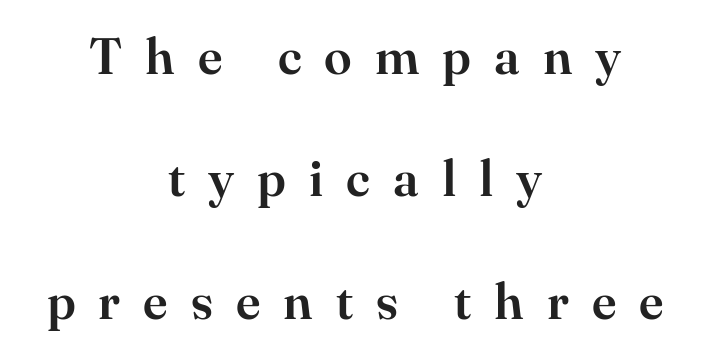
The image shows 50 px serif type, upright; set centered, loose line spacing (2.45x), unusually wide letter spacing (+0.46 em), not underlined; high stroke contrast and a small x-height.
